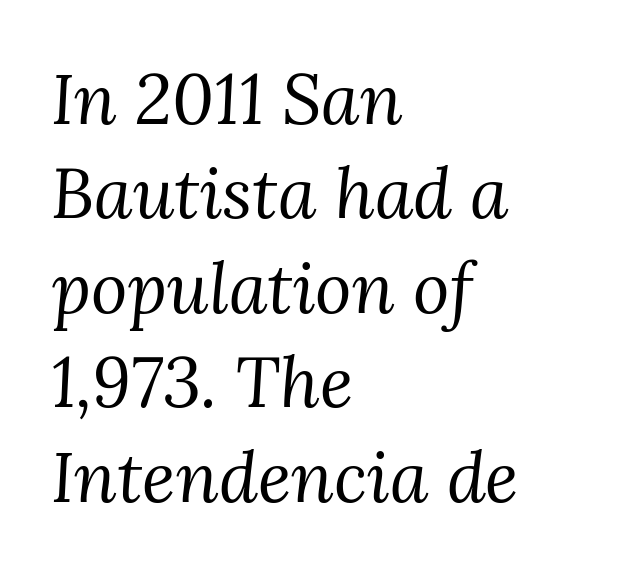
Q: Is the text bold? A: No.
Q: Is the text italic (slanted)? A: Yes, it leans right by about 3 degrees.
Q: Is the typeface a serif or a sans-serif typeface? A: Serif.
Q: Is the text underlined? A: No.
Q: How is the paragraph aligned? A: Left-aligned.
Q: Is the spacing between letters normal or unusually wide? A: Normal.
Q: Is the spacing between lines tight, normal or loose? A: Normal.
Q: Width (condensed, normal, or wide)? A: Normal.
Q: Stroke contrast? A: Medium.
Q: x-height? A: Medium.
Q: Monospaced? A: No.
